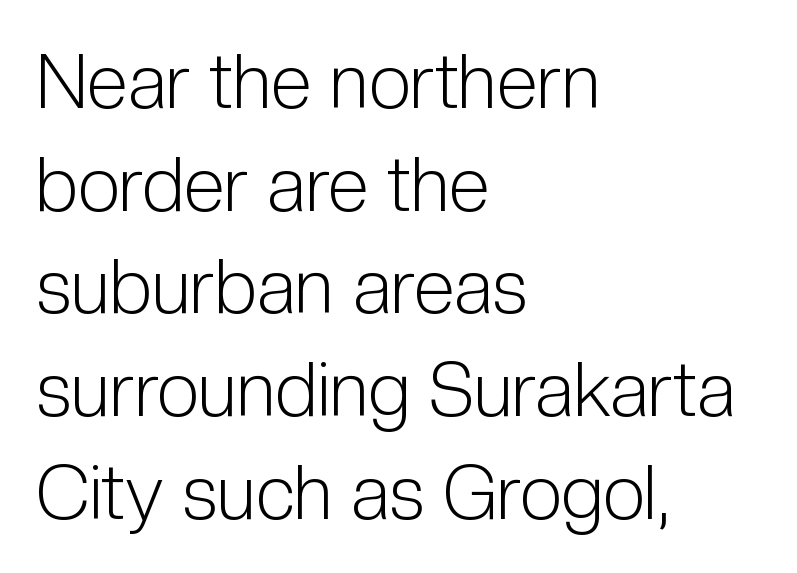
Q: Is the text bold? A: No.
Q: Is the text italic (slanted)? A: No, it is upright.
Q: Is the typeface a serif or a sans-serif typeface? A: Sans-serif.
Q: Is the text underlined? A: No.
Q: How is the paragraph aligned? A: Left-aligned.
Q: Is the spacing between letters normal or unusually wide? A: Normal.
Q: Is the spacing between lines tight, normal or loose? A: Normal.
Q: Width (condensed, normal, or wide)? A: Condensed.
Q: Stroke contrast? A: Low.
Q: x-height? A: Medium.
Q: Monospaced? A: No.
